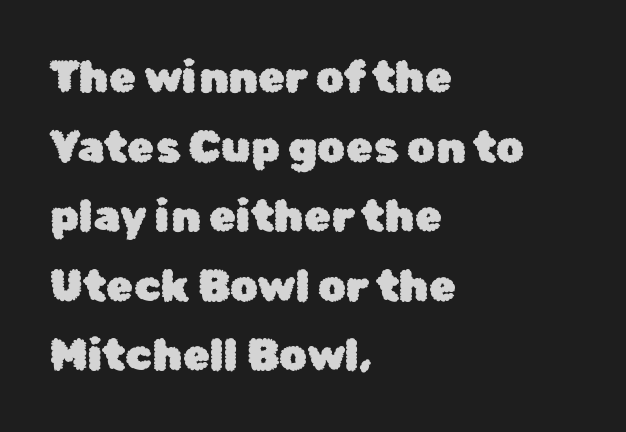
{"serif": "no", "italic": "no", "width": "normal", "stroke_contrast": "low", "x_height": "medium", "monospaced": "no", "underline": "no", "align": "left", "line_spacing": "normal", "line_spacing_ratio": 1.58, "letter_spacing": "normal", "letter_spacing_em": 0.0, "glyph_px": 44}
